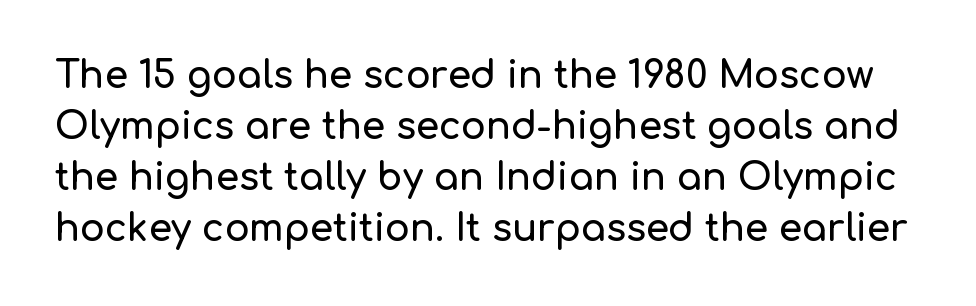
Q: Is the text italic (slanted)? A: No, it is upright.
Q: Is the typeface a serif or a sans-serif typeface? A: Sans-serif.
Q: Is the text underlined? A: No.
Q: Is the spacing between letters normal or unusually wide? A: Normal.
Q: Is the spacing between lines tight, normal or loose? A: Normal.
Q: Width (condensed, normal, or wide)? A: Normal.
Q: Stroke contrast? A: Low.
Q: x-height? A: Medium.
Q: Monospaced? A: No.
